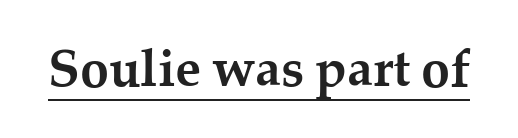
Q: Is the text bold? A: Yes.
Q: Is the text italic (slanted)? A: No, it is upright.
Q: Is the typeface a serif or a sans-serif typeface? A: Serif.
Q: Is the text underlined? A: Yes.
Q: Is the spacing between letters normal or unusually wide? A: Normal.
Q: Width (condensed, normal, or wide)? A: Normal.
Q: Stroke contrast? A: Medium.
Q: x-height? A: Medium.
Q: Monospaced? A: No.
